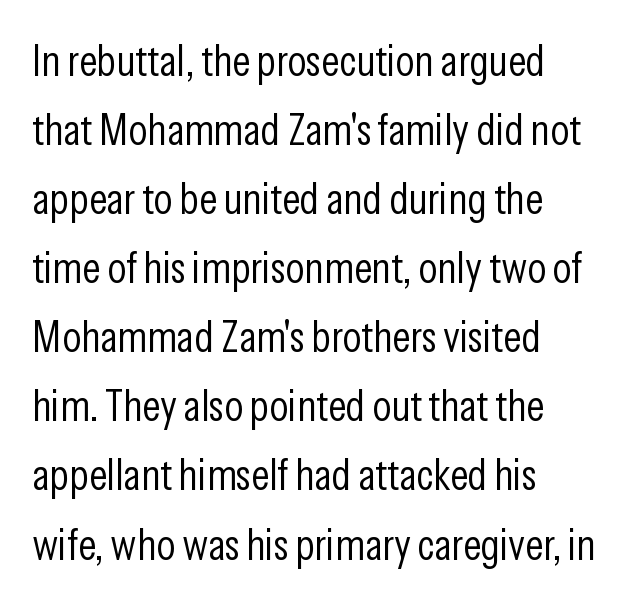
The image shows 44 px light, condensed sans-serif type, upright; set left-aligned, normal line spacing (1.57x), normal letter spacing, not underlined; low stroke contrast and a medium x-height.
